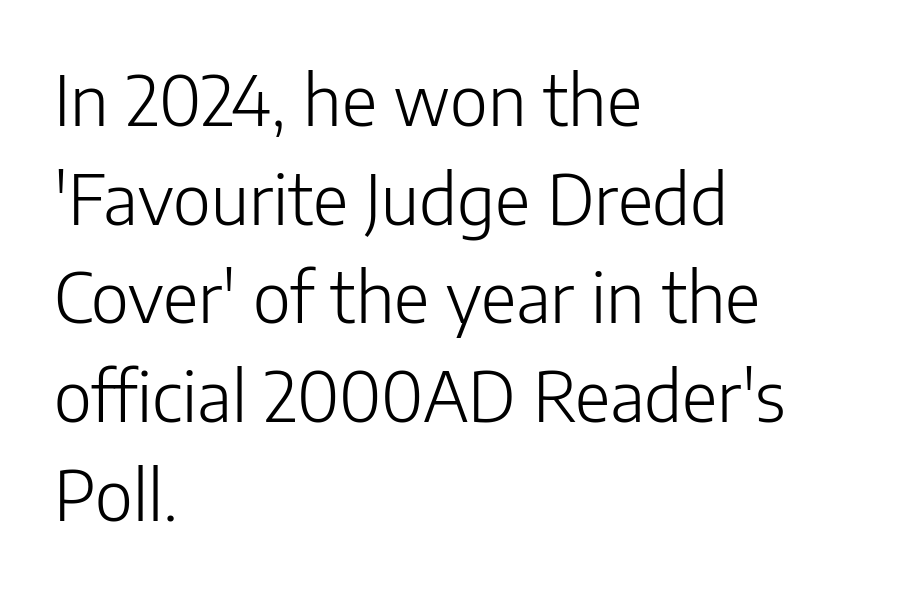
{"serif": "no", "italic": "no", "bold": "no", "weight": "light", "width": "normal", "stroke_contrast": "low", "x_height": "medium", "monospaced": "no", "underline": "no", "align": "left", "line_spacing": "normal", "line_spacing_ratio": 1.43, "letter_spacing": "normal", "letter_spacing_em": 0.0, "glyph_px": 69}
